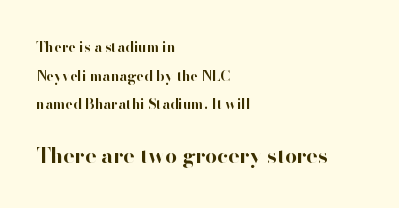
{"italic": "no", "bold": "yes", "underline": "no", "align": "left", "line_spacing": "loose", "line_spacing_ratio": 2.05, "letter_spacing": "normal", "letter_spacing_em": 0.0, "larger_block": "second", "size_ratio": 1.5, "glyph_px": 21}
